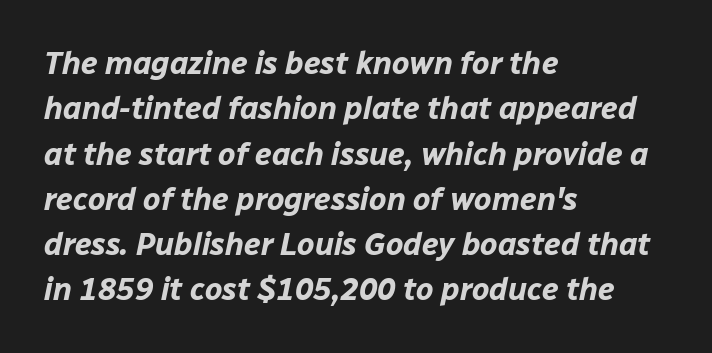
Q: Is the text bold? A: Yes.
Q: Is the text italic (slanted)? A: Yes, it leans right by about 12 degrees.
Q: Is the text underlined? A: No.
Q: How is the paragraph aligned? A: Left-aligned.
Q: Is the spacing between letters normal or unusually wide? A: Normal.
Q: Is the spacing between lines tight, normal or loose? A: Normal.
Q: Width (condensed, normal, or wide)? A: Normal.
Q: Stroke contrast? A: Low.
Q: x-height? A: Medium.
Q: Monospaced? A: No.
